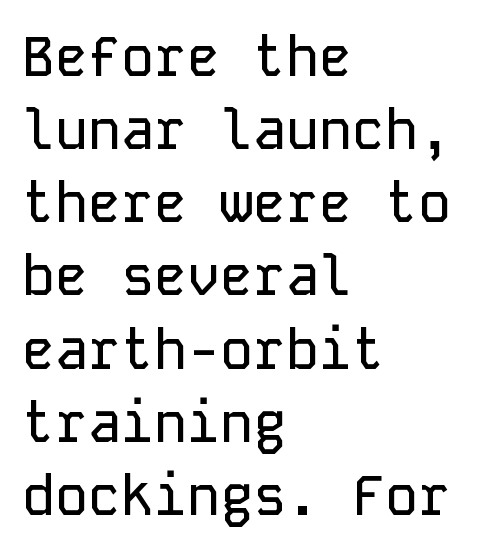
{"serif": "no", "italic": "no", "width": "normal", "stroke_contrast": "low", "x_height": "medium", "monospaced": "yes", "underline": "no", "align": "left", "line_spacing": "normal", "line_spacing_ratio": 1.33, "letter_spacing": "normal", "letter_spacing_em": 0.0, "glyph_px": 55}
